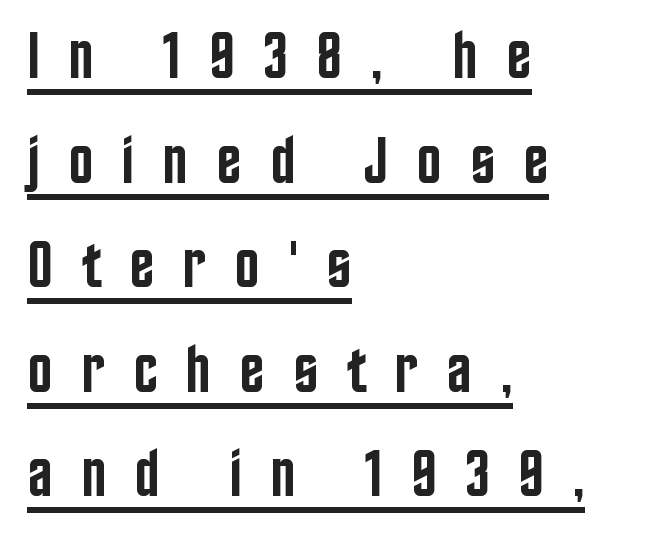
The image shows 67 px semibold, condensed sans-serif type, upright; set left-aligned, normal line spacing (1.56x), unusually wide letter spacing (+0.42 em), underlined; low stroke contrast and a large x-height.
